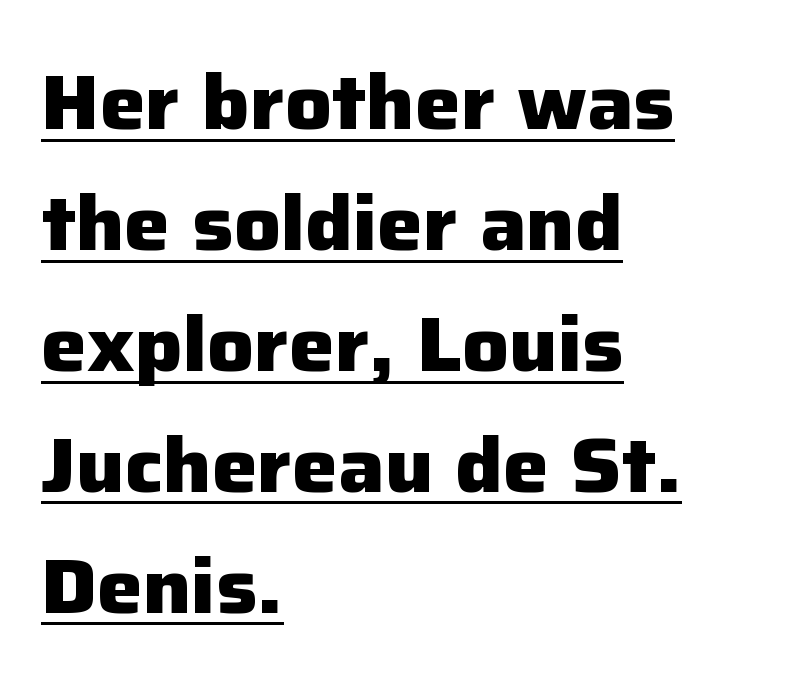
{"serif": "no", "italic": "no", "bold": "yes", "weight": "heavy", "width": "normal", "stroke_contrast": "low", "x_height": "medium", "monospaced": "no", "underline": "yes", "align": "left", "line_spacing": "normal", "line_spacing_ratio": 1.57, "letter_spacing": "normal", "letter_spacing_em": 0.0, "glyph_px": 77}
